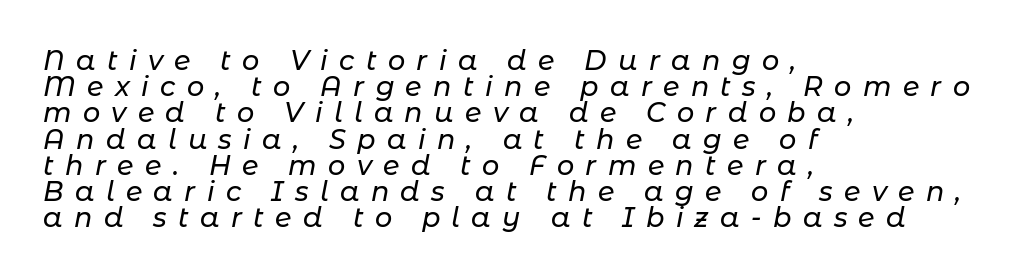
The image shows 27 px text type, italic (leaning right); set left-aligned, tight line spacing (0.97x), unusually wide letter spacing (+0.42 em), not underlined.
